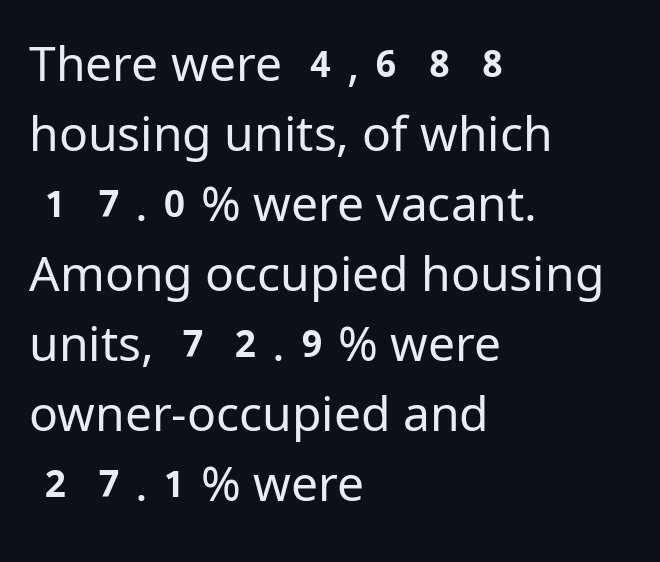
Q: Is the text bold? A: No.
Q: Is the text italic (slanted)? A: No, it is upright.
Q: Is the typeface a serif or a sans-serif typeface? A: Sans-serif.
Q: Is the text underlined? A: No.
Q: How is the paragraph aligned? A: Left-aligned.
Q: Is the spacing between letters normal or unusually wide? A: Normal.
Q: Is the spacing between lines tight, normal or loose? A: Normal.
Q: Width (condensed, normal, or wide)? A: Normal.
Q: Stroke contrast? A: Low.
Q: x-height? A: Medium.
Q: Monospaced? A: No.
